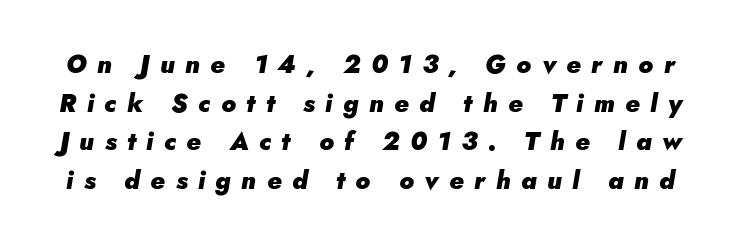
{"italic": "yes", "lean": "right", "slant_degrees": 5, "bold": "yes", "underline": "no", "line_spacing": "normal", "line_spacing_ratio": 1.55, "letter_spacing": "wide", "letter_spacing_em": 0.42, "glyph_px": 25}
